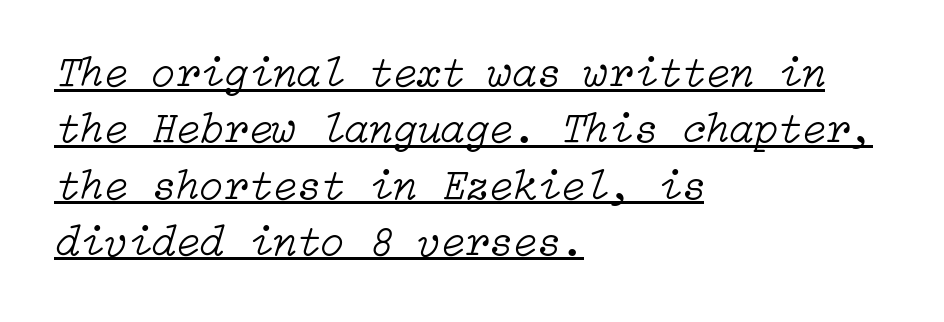
{"italic": "yes", "lean": "right", "slant_degrees": 15, "bold": "no", "weight": "light", "width": "normal", "stroke_contrast": "low", "x_height": "medium", "underline": "yes", "align": "left", "line_spacing": "normal", "line_spacing_ratio": 1.28, "letter_spacing": "normal", "letter_spacing_em": 0.0, "glyph_px": 44}
